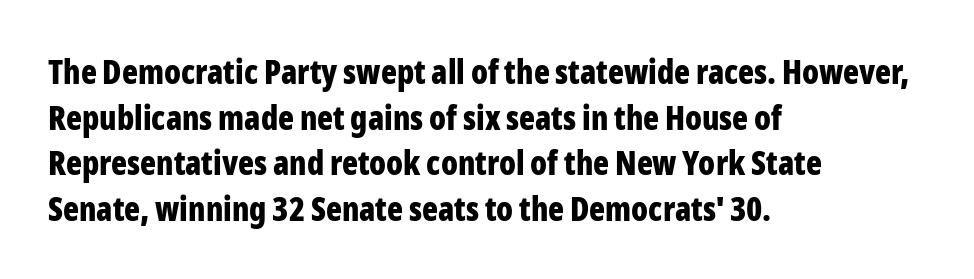
Q: Is the text bold? A: Yes.
Q: Is the text italic (slanted)? A: No, it is upright.
Q: Is the typeface a serif or a sans-serif typeface? A: Sans-serif.
Q: Is the text underlined? A: No.
Q: How is the paragraph aligned? A: Left-aligned.
Q: Is the spacing between letters normal or unusually wide? A: Normal.
Q: Is the spacing between lines tight, normal or loose? A: Normal.
Q: Width (condensed, normal, or wide)? A: Condensed.
Q: Stroke contrast? A: Low.
Q: x-height? A: Medium.
Q: Monospaced? A: No.
